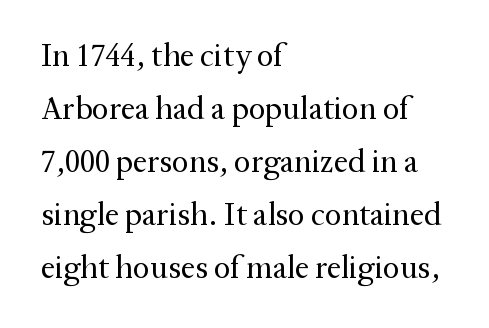
Q: Is the text bold? A: No.
Q: Is the text italic (slanted)? A: No, it is upright.
Q: Is the typeface a serif or a sans-serif typeface? A: Serif.
Q: Is the text underlined? A: No.
Q: How is the paragraph aligned? A: Left-aligned.
Q: Is the spacing between letters normal or unusually wide? A: Normal.
Q: Is the spacing between lines tight, normal or loose? A: Normal.
Q: Width (condensed, normal, or wide)? A: Normal.
Q: Stroke contrast? A: Medium.
Q: x-height? A: Medium.
Q: Monospaced? A: No.
